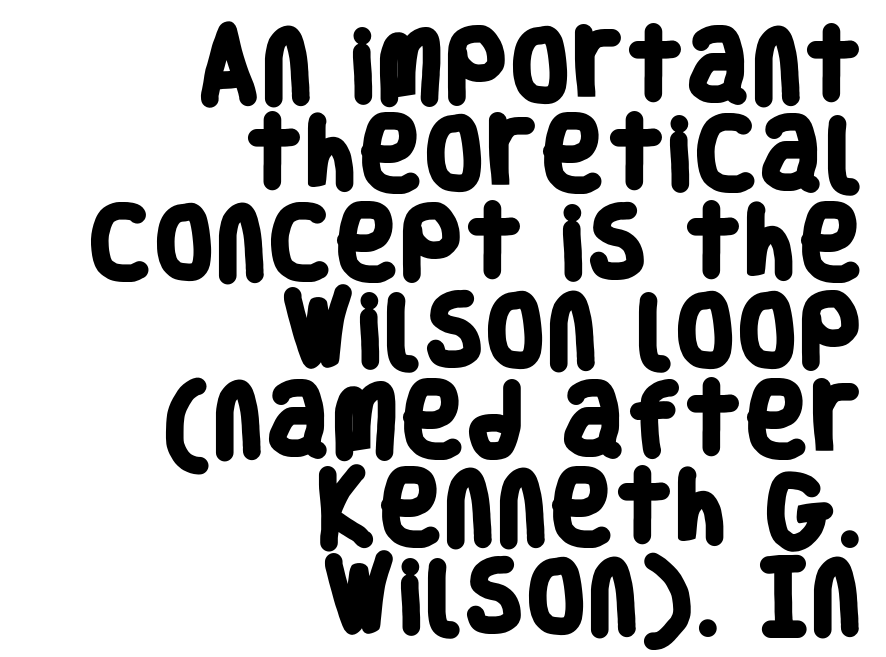
{"serif": "no", "bold": "yes", "weight": "heavy", "width": "condensed", "stroke_contrast": "low", "x_height": "large", "monospaced": "no", "underline": "no", "align": "right", "line_spacing": "tight", "line_spacing_ratio": 1.12, "letter_spacing": "normal", "letter_spacing_em": 0.0, "glyph_px": 79}
